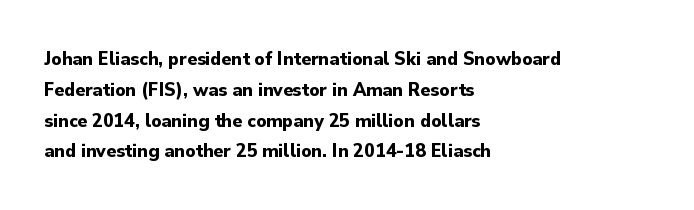
{"italic": "no", "bold": "yes", "underline": "no", "align": "left", "line_spacing": "normal", "line_spacing_ratio": 1.54, "letter_spacing": "normal", "letter_spacing_em": 0.0, "glyph_px": 20}
